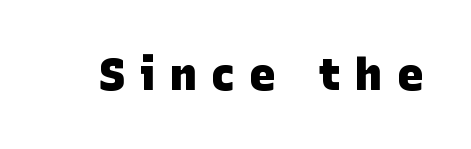
Q: Is the text bold? A: Yes.
Q: Is the typeface a serif or a sans-serif typeface? A: Sans-serif.
Q: Is the text underlined? A: No.
Q: Is the spacing between letters normal or unusually wide? A: Unusually wide.
Q: Width (condensed, normal, or wide)? A: Normal.
Q: Stroke contrast? A: Low.
Q: x-height? A: Large.
Q: Monospaced? A: No.
